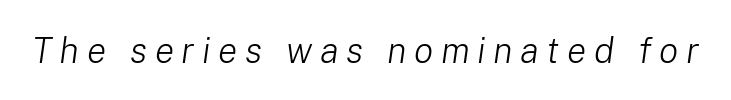
The typesetting does not lean heavy: it is not bold. The letters advance in unequal steps, a hallmark of proportional type. The area under the type is left untouched. Observe the lean: these are italic letterforms.
